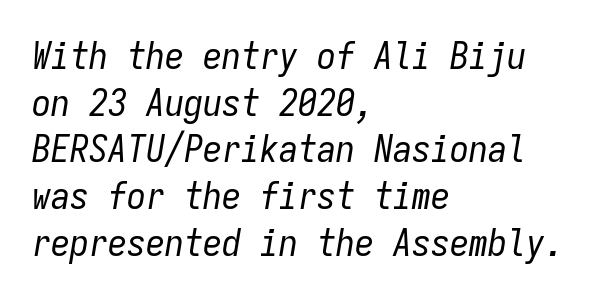
The font is comparable to plain body text, perhaps lighter. In terms of letterspacing, this is plain default setting. The lines are quadded left. The gap between lines stays unmarked. These lines are rendered in a fixed-pitch font.
